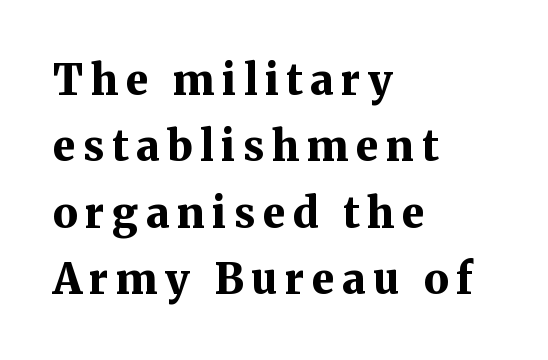
{"serif": "yes", "italic": "no", "bold": "yes", "weight": "bold", "width": "normal", "stroke_contrast": "medium", "x_height": "medium", "monospaced": "no", "underline": "no", "align": "left", "line_spacing": "normal", "line_spacing_ratio": 1.58, "glyph_px": 42}
